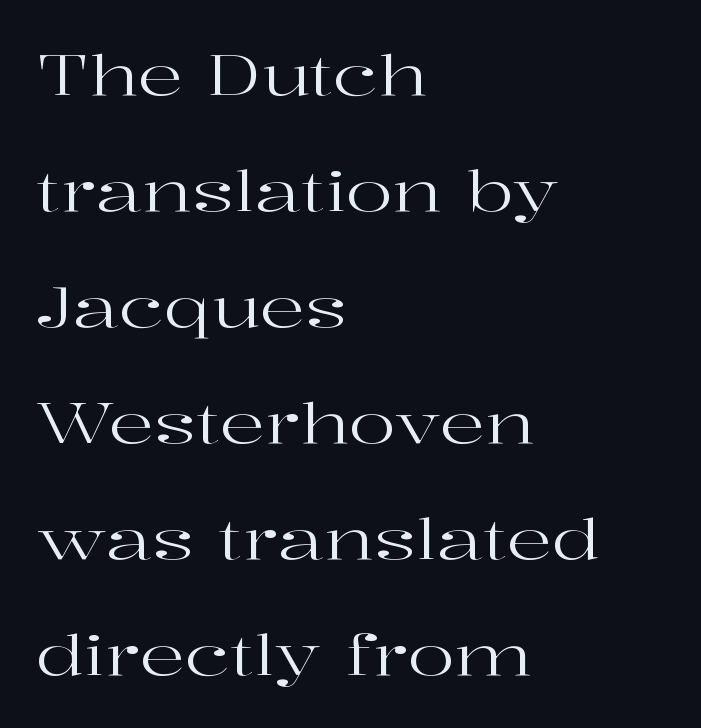
{"serif": "yes", "italic": "no", "bold": "no", "weight": "regular", "width": "wide", "stroke_contrast": "high", "x_height": "medium", "monospaced": "no", "underline": "no", "align": "left", "line_spacing": "loose", "line_spacing_ratio": 2.07, "letter_spacing": "normal", "letter_spacing_em": 0.0, "glyph_px": 56}
